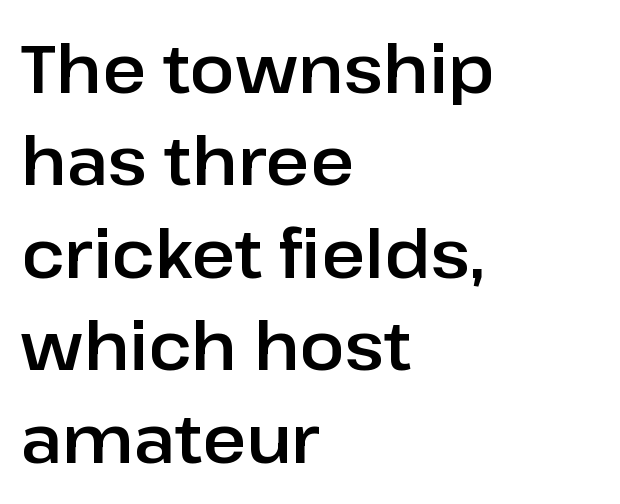
A student would call this left alignment; a typographer would say flush left, rag right. The type sits square on the baseline with zero lean. Is the letter spacing exaggerated? No — it looks like the ordinary default. Has an underline been added? It has not. A typesetter would label this face a sans. Each letter keeps its own natural width here, so spacing adapts to shape.
